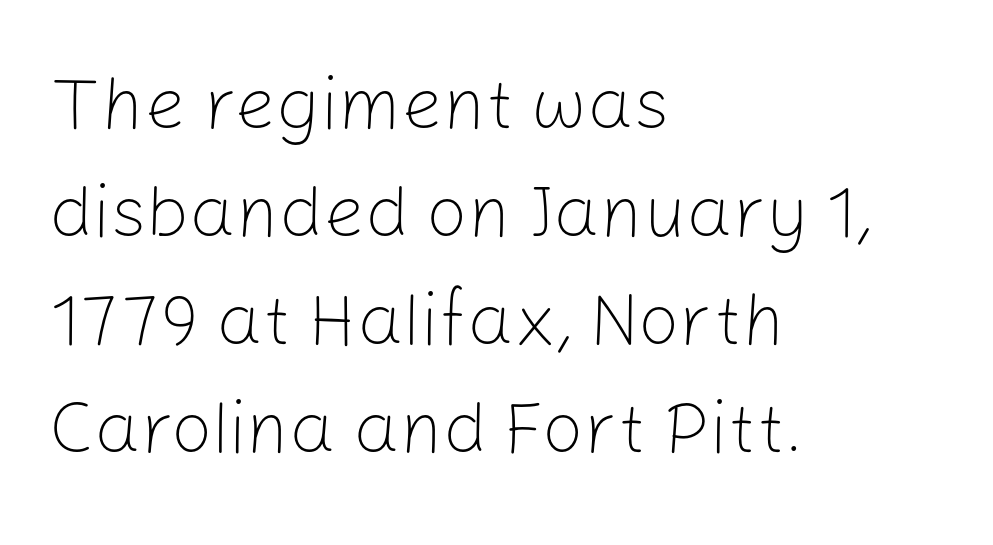
The image shows 73 px light sans-serif type, upright; set left-aligned, normal line spacing (1.48x), normal letter spacing, not underlined; low stroke contrast and a medium x-height.
